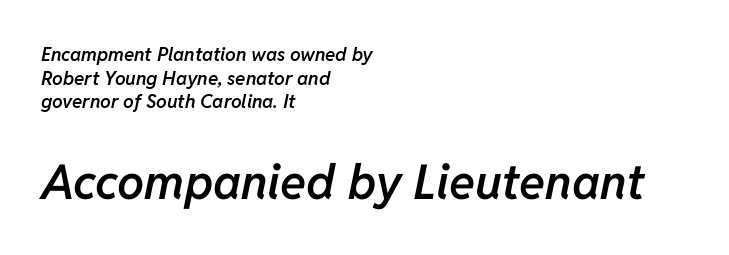
Q: Is the text bold? A: Semi-bold.
Q: Is the text italic (slanted)? A: Yes, it leans right by about 11 degrees.
Q: Is the text underlined? A: No.
Q: How is the paragraph aligned? A: Left-aligned.
Q: Is the spacing between letters normal or unusually wide? A: Normal.
Q: Which block of text is set in a larger size, the first (top) or the second (bottom)? A: The second (bottom) one.
Q: Width (condensed, normal, or wide)? A: Normal.
Q: Stroke contrast? A: Low.
Q: x-height? A: Medium.
Q: Monospaced? A: No.
